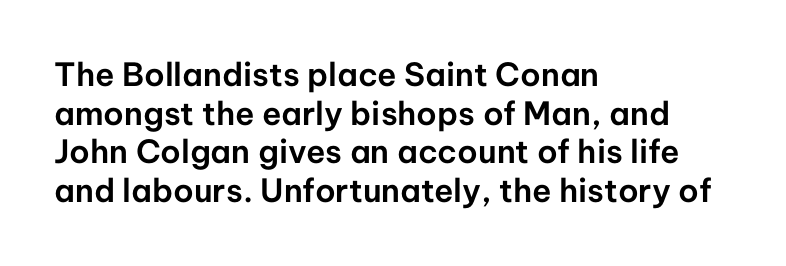
Q: Is the text italic (slanted)? A: No, it is upright.
Q: Is the typeface a serif or a sans-serif typeface? A: Sans-serif.
Q: Is the text underlined? A: No.
Q: How is the paragraph aligned? A: Left-aligned.
Q: Is the spacing between letters normal or unusually wide? A: Normal.
Q: Width (condensed, normal, or wide)? A: Normal.
Q: Stroke contrast? A: Low.
Q: x-height? A: Medium.
Q: Monospaced? A: No.
